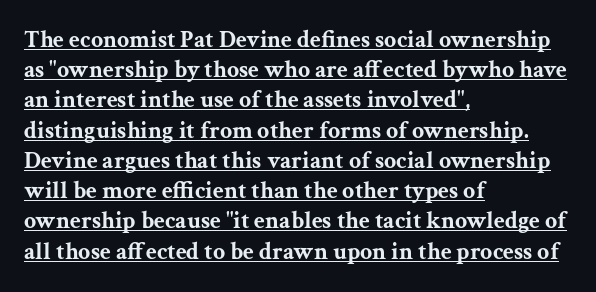
Teacher's note: observe the even left margin — that is flush-left alignment. The rendering uses the underline text-decoration. Set as a true bold cut, around the 700 mark. Observe the ordinary spacing: letters are neighbours, not strangers. Do the letters lean? They stand straight.
